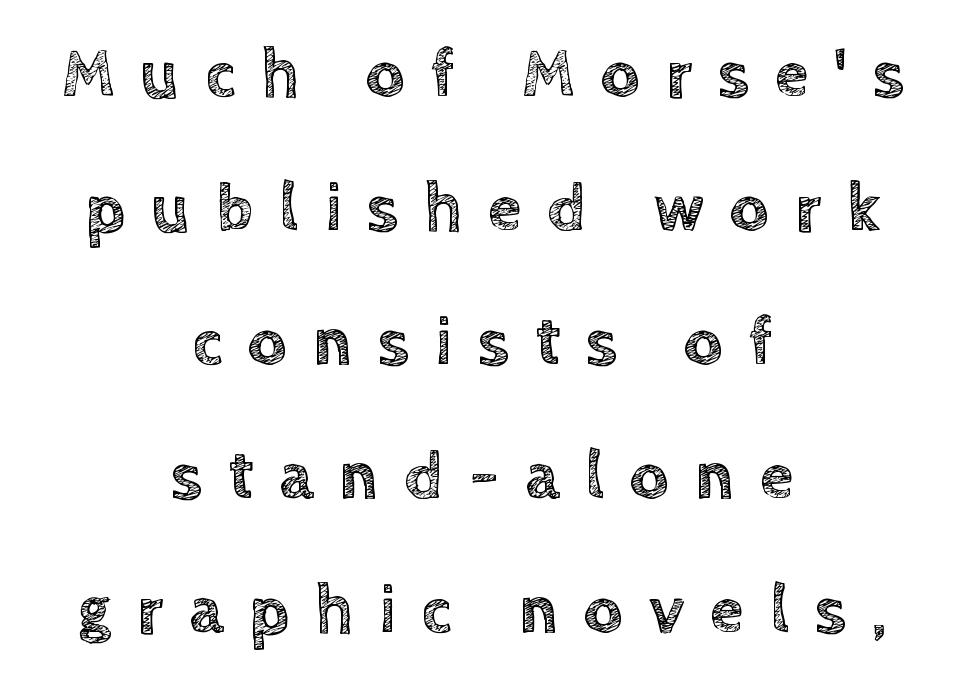
{"italic": "no", "width": "normal", "x_height": "large", "monospaced": "no", "underline": "no", "align": "center", "line_spacing": "loose", "line_spacing_ratio": 1.97, "letter_spacing": "wide", "letter_spacing_em": 0.38, "glyph_px": 68}
